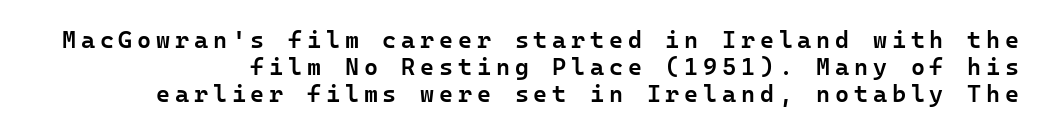
Q: Is the text bold? A: Semi-bold.
Q: Is the text italic (slanted)? A: No, it is upright.
Q: Is the text underlined? A: No.
Q: Is the spacing between letters normal or unusually wide? A: Unusually wide.
Q: Is the spacing between lines tight, normal or loose? A: Tight.
